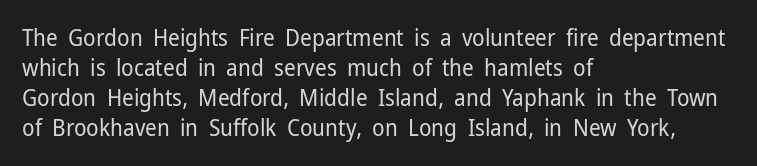
Q: Is the text bold? A: No.
Q: Is the text italic (slanted)? A: No, it is upright.
Q: Is the text underlined? A: No.
Q: How is the paragraph aligned? A: Left-aligned.
Q: Is the spacing between letters normal or unusually wide? A: Normal.
Q: Is the spacing between lines tight, normal or loose? A: Normal.
